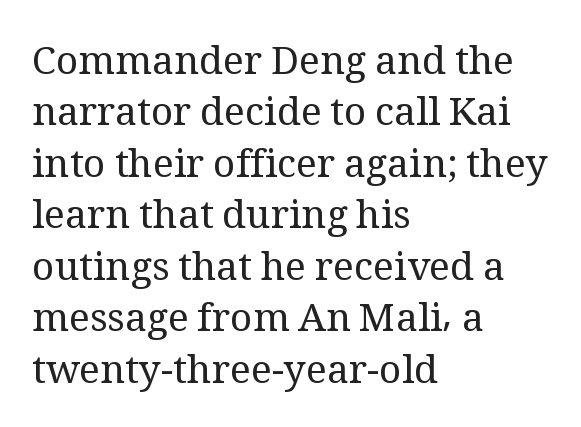
{"serif": "yes", "italic": "no", "bold": "no", "weight": "regular", "width": "normal", "stroke_contrast": "medium", "x_height": "medium", "monospaced": "no", "underline": "no", "align": "left", "line_spacing": "normal", "line_spacing_ratio": 1.32, "letter_spacing": "normal", "letter_spacing_em": 0.0, "glyph_px": 39}
